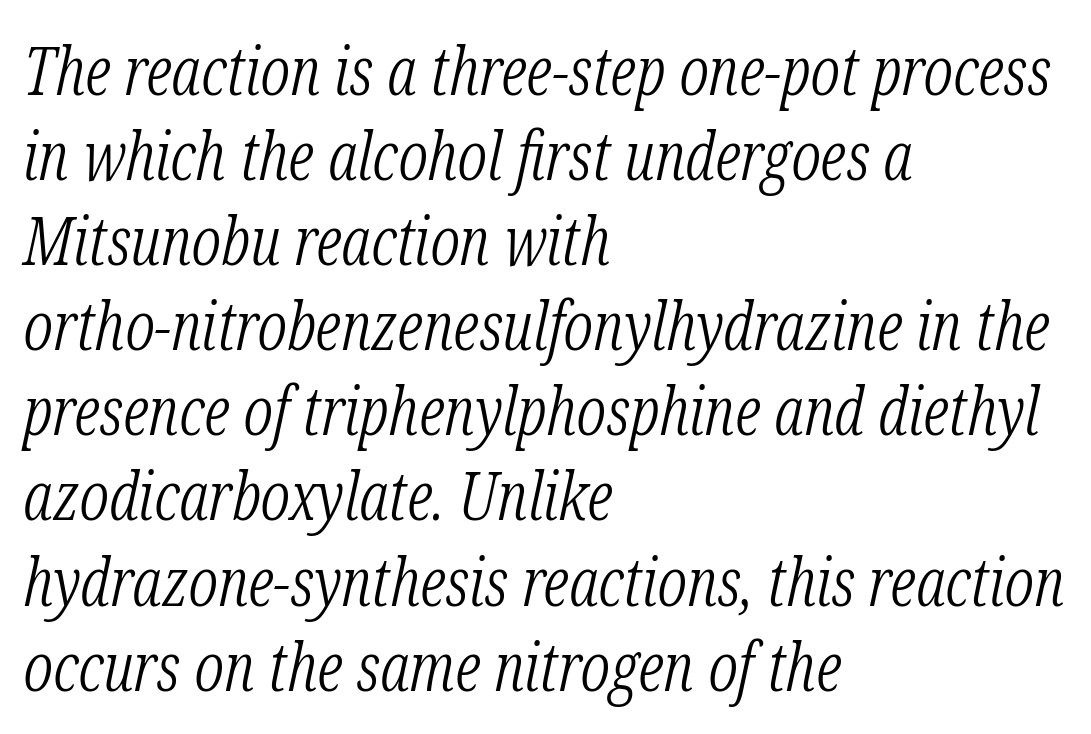
{"serif": "yes", "italic": "yes", "lean": "right", "slant_degrees": 12, "bold": "no", "weight": "light", "width": "condensed", "stroke_contrast": "low", "x_height": "medium", "monospaced": "no", "underline": "no", "align": "left", "line_spacing": "normal", "line_spacing_ratio": 1.27, "letter_spacing": "normal", "letter_spacing_em": 0.0, "glyph_px": 67}
